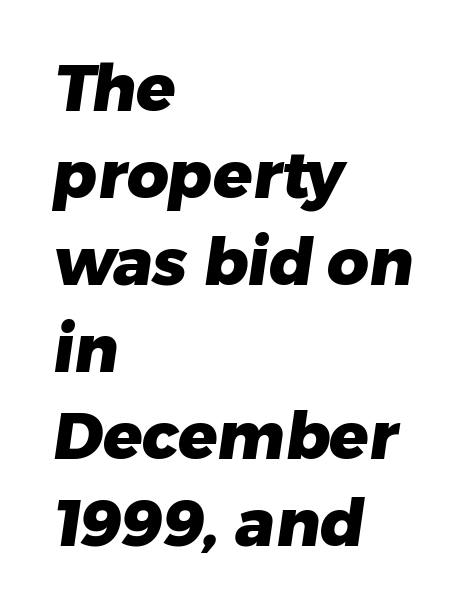
Q: Is the text bold? A: Yes.
Q: Is the typeface a serif or a sans-serif typeface? A: Sans-serif.
Q: Is the text underlined? A: No.
Q: How is the paragraph aligned? A: Left-aligned.
Q: Is the spacing between letters normal or unusually wide? A: Normal.
Q: Is the spacing between lines tight, normal or loose? A: Normal.
Q: Width (condensed, normal, or wide)? A: Normal.
Q: Stroke contrast? A: Low.
Q: x-height? A: Medium.
Q: Monospaced? A: No.
